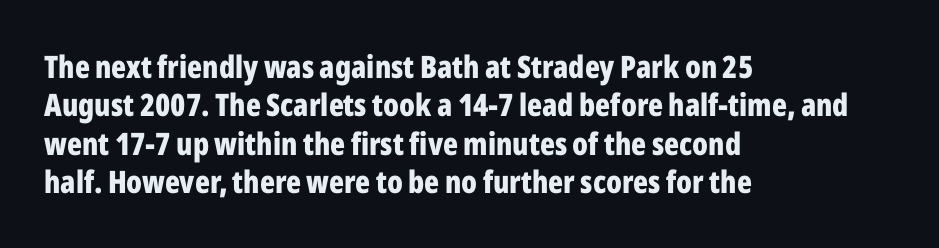
{"serif": "no", "italic": "no", "bold": "yes", "weight": "bold", "width": "condensed", "stroke_contrast": "low", "x_height": "medium", "monospaced": "no", "underline": "no", "align": "left", "line_spacing_ratio": 1.24, "letter_spacing": "normal", "letter_spacing_em": 0.0, "glyph_px": 31}
